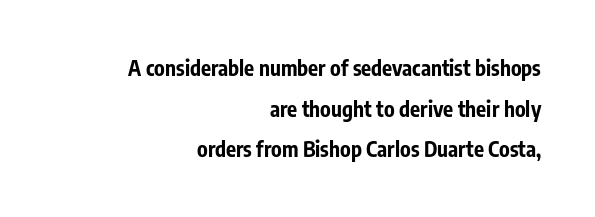
{"italic": "no", "bold": "yes", "underline": "no", "align": "right", "line_spacing": "loose", "line_spacing_ratio": 1.93, "letter_spacing": "normal", "letter_spacing_em": 0.0, "glyph_px": 21}
